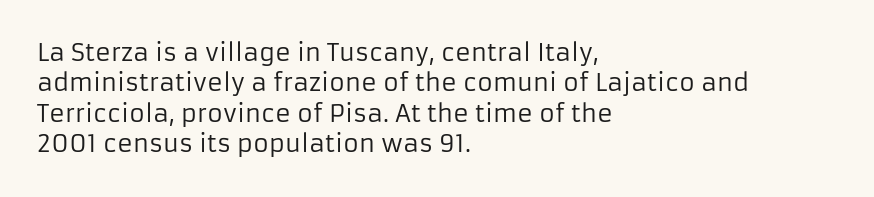
The image shows 24 px text type, upright; set left-aligned, normal line spacing (1.27x), normal letter spacing, not underlined.
